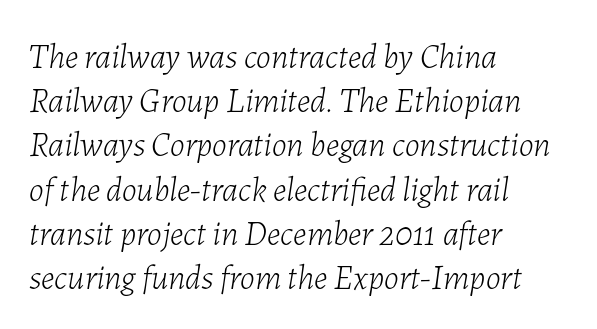
Q: Is the text bold? A: No.
Q: Is the text italic (slanted)? A: Yes, it leans right by about 7 degrees.
Q: Is the text underlined? A: No.
Q: How is the paragraph aligned? A: Left-aligned.
Q: Is the spacing between letters normal or unusually wide? A: Normal.
Q: Is the spacing between lines tight, normal or loose? A: Normal.
Q: Width (condensed, normal, or wide)? A: Normal.
Q: Stroke contrast? A: Low.
Q: x-height? A: Medium.
Q: Monospaced? A: No.
